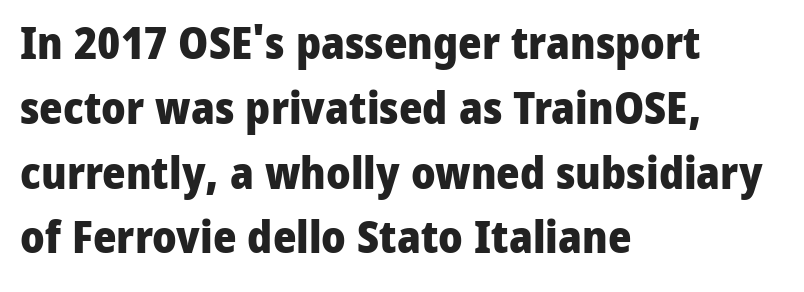
Q: Is the text bold? A: Yes.
Q: Is the text italic (slanted)? A: No, it is upright.
Q: Is the typeface a serif or a sans-serif typeface? A: Sans-serif.
Q: Is the text underlined? A: No.
Q: How is the paragraph aligned? A: Left-aligned.
Q: Is the spacing between letters normal or unusually wide? A: Normal.
Q: Is the spacing between lines tight, normal or loose? A: Normal.
Q: Width (condensed, normal, or wide)? A: Normal.
Q: Stroke contrast? A: Low.
Q: x-height? A: Medium.
Q: Monospaced? A: No.
